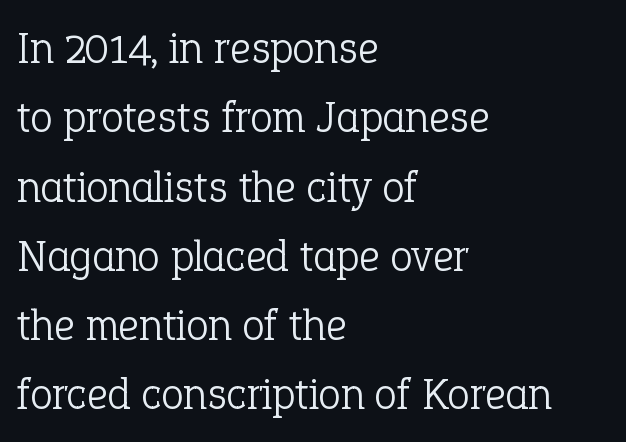
Type style note: has serifs. In terms of letterspacing, this is plain default setting. A clean baseline with only descenders dipping below it. The typesetter chose a ragged-right arrangement here. Quick note: interline space is typical. Is there any slant? The stems are plumb.
